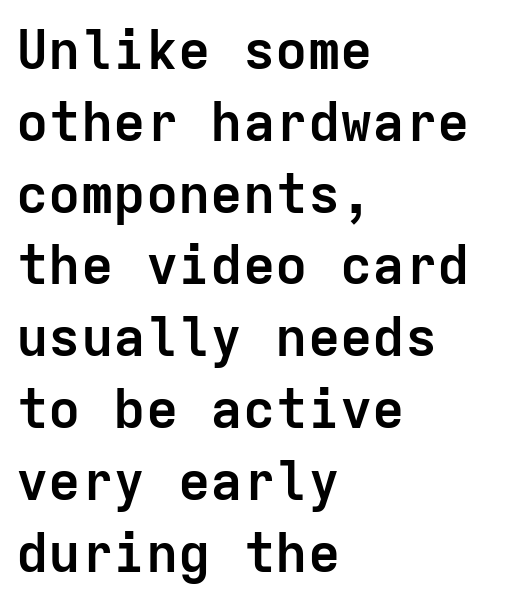
The text block is weighted toward the left margin, trailing off unevenly rightward. This is sans-serif lettering, the kind often seen on screens and signage. No word sits above an underline. Is this a fixed-width face? Yes — each glyph sits in an identical cell.
